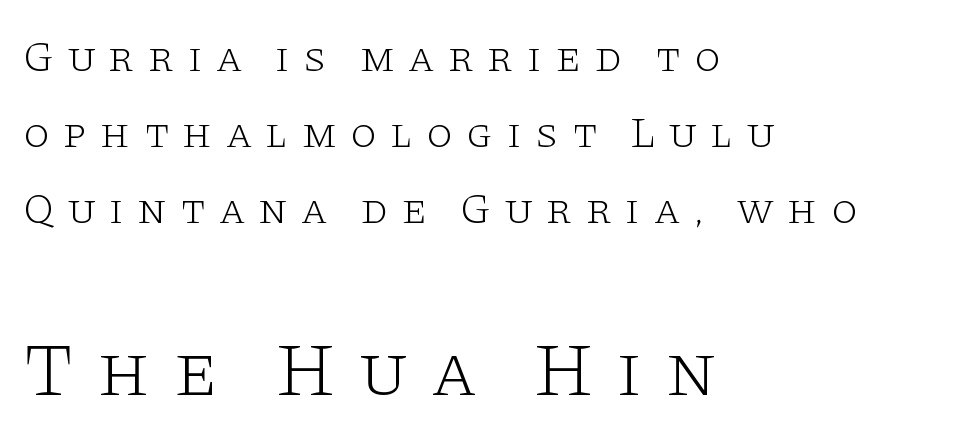
Q: Is the text bold? A: No.
Q: Is the text italic (slanted)? A: No, it is upright.
Q: Is the typeface a serif or a sans-serif typeface? A: Serif.
Q: Is the text underlined? A: No.
Q: How is the paragraph aligned? A: Left-aligned.
Q: Is the spacing between letters normal or unusually wide? A: Unusually wide.
Q: Which block of text is set in a larger size, the first (top) or the second (bottom)? A: The second (bottom) one.
Q: Width (condensed, normal, or wide)? A: Wide.
Q: Stroke contrast? A: Low.
Q: x-height? A: Large.
Q: Monospaced? A: No.
